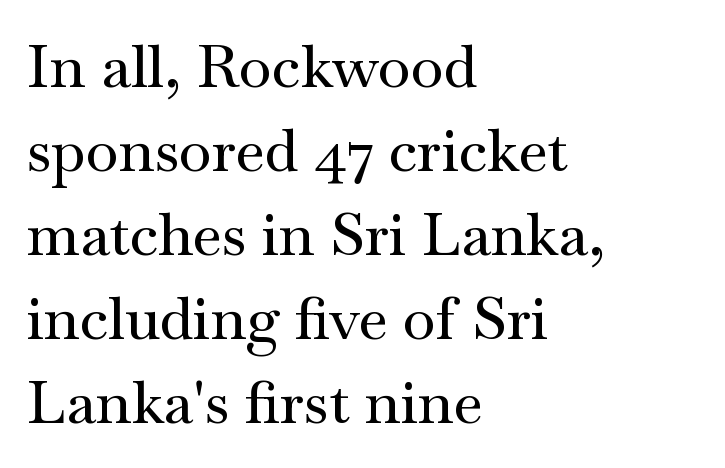
It's the straight-up-and-down kind of type. Stroke terminals: seriffed. Looks like regular typesetting: each glyph gets only the width it needs. The rows are spaced the way most documents space them.
